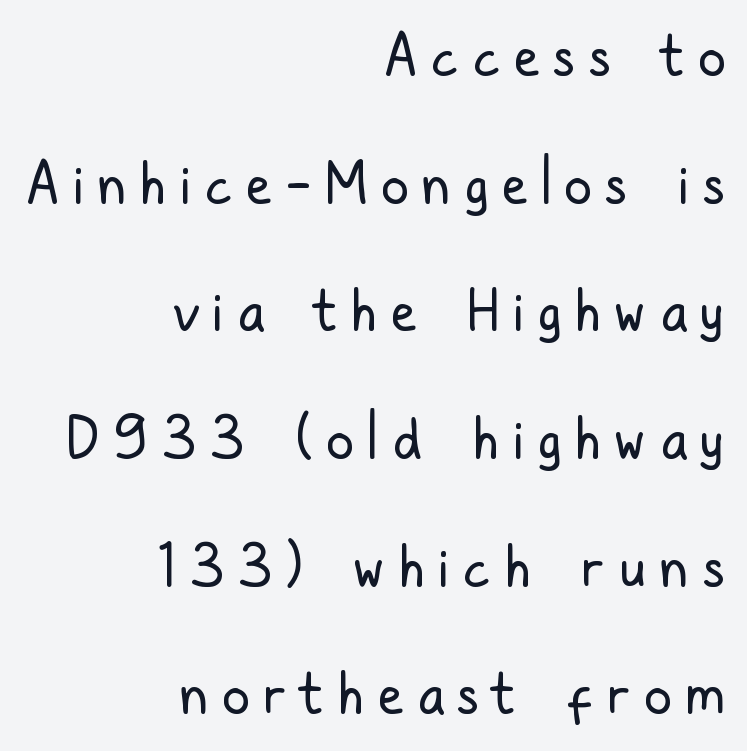
Reading down the column, the eye jumps a long way to each next line. The passage shown is typeset with a sans-serif family. Think of a printed novel: that variable character pitch is what you see here. The letterforms stand isolated, each surrounded by extra space. Right-aligned paragraph, ragged on the left. Ascenders rise straight up at ninety degrees.
